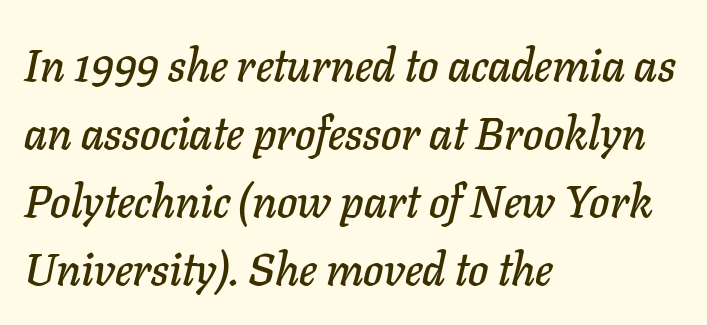
The image shows 46 px text type, italic (leaning right); set left-aligned, normal line spacing (1.48x), normal letter spacing, not underlined; low stroke contrast and a medium x-height.
